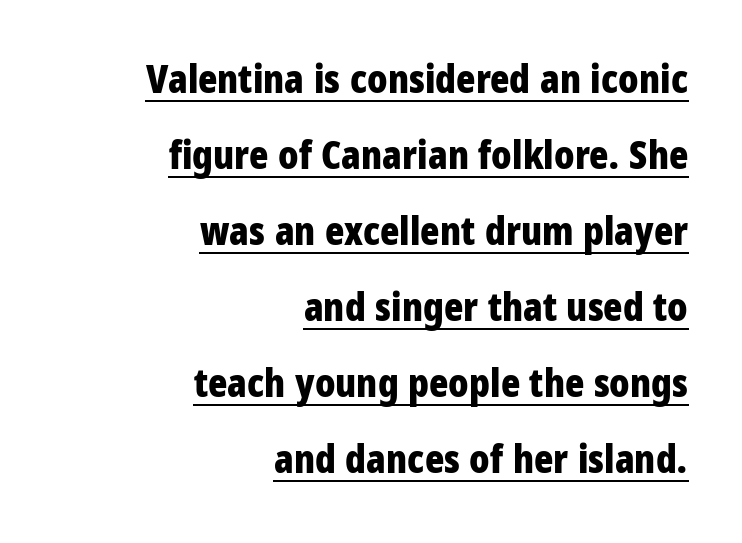
Underlining? Definitely there. Note the varied advance widths — an 'i' is clearly narrower than an 'm'. Weight: bold. The type is set solid horizontally, with unmodified tracking. The typography opts for an upright posture over an oblique one.
